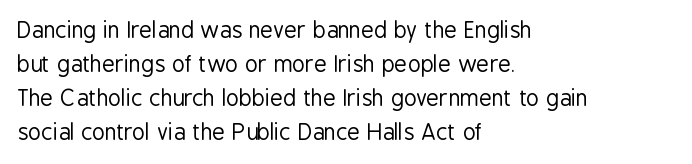
{"italic": "no", "bold": "no", "underline": "no", "align": "left", "line_spacing": "normal", "line_spacing_ratio": 1.54, "letter_spacing": "normal", "letter_spacing_em": 0.0, "glyph_px": 22}
